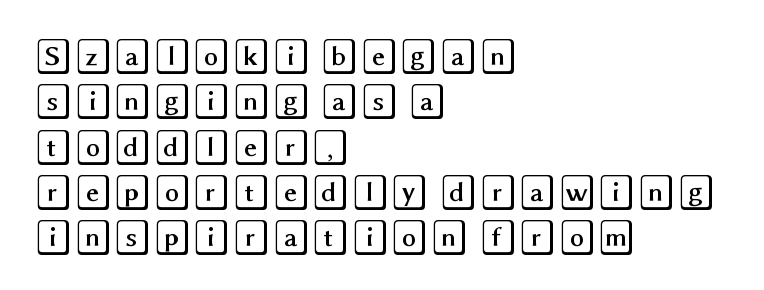
Q: Is the text italic (slanted)? A: No, it is upright.
Q: Is the text underlined? A: No.
Q: How is the paragraph aligned? A: Left-aligned.
Q: Is the spacing between letters normal or unusually wide? A: Normal.
Q: Is the spacing between lines tight, normal or loose? A: Normal.
Q: Width (condensed, normal, or wide)? A: Wide.
Q: x-height? A: Large.
